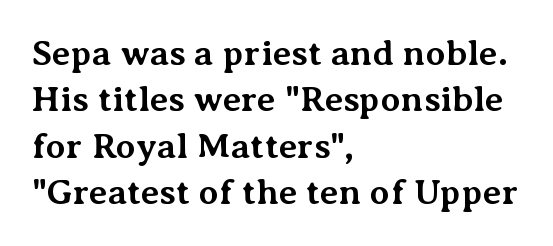
The image shows 36 px bold serif type, upright; set left-aligned, normal line spacing (1.29x), normal letter spacing, not underlined; medium stroke contrast and a medium x-height.
